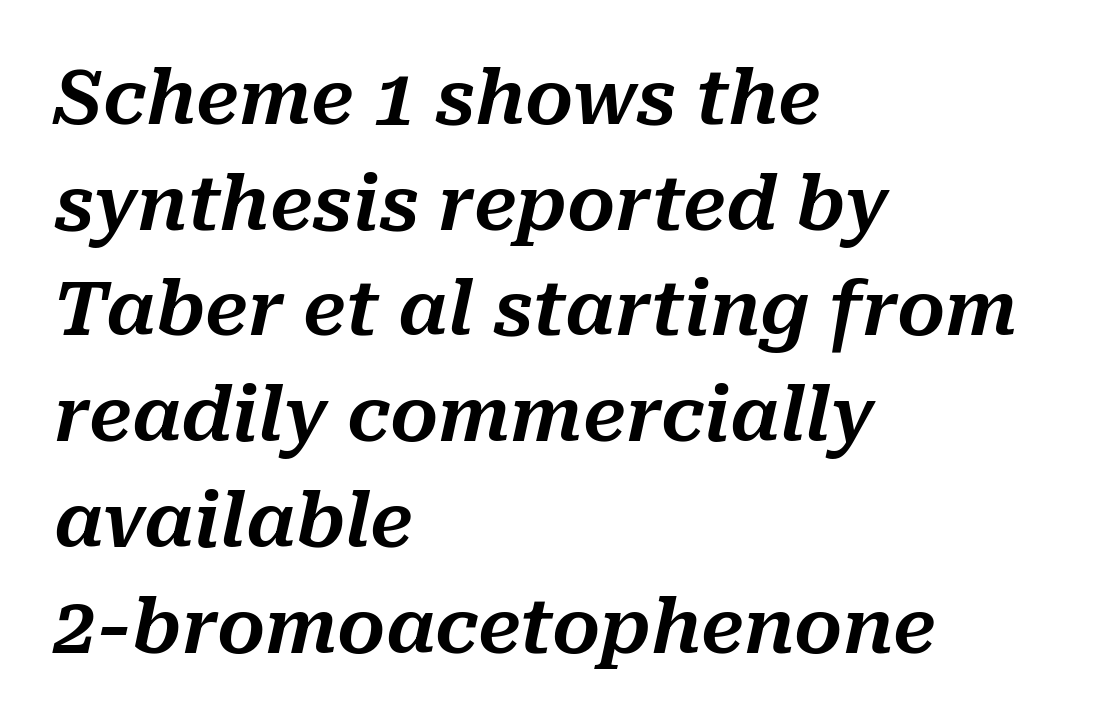
Q: Is the text italic (slanted)? A: Yes, it leans right by about 10 degrees.
Q: Is the text underlined? A: No.
Q: How is the paragraph aligned? A: Left-aligned.
Q: Is the spacing between letters normal or unusually wide? A: Normal.
Q: Is the spacing between lines tight, normal or loose? A: Normal.
Q: Width (condensed, normal, or wide)? A: Normal.
Q: Stroke contrast? A: Medium.
Q: x-height? A: Medium.
Q: Monospaced? A: No.
